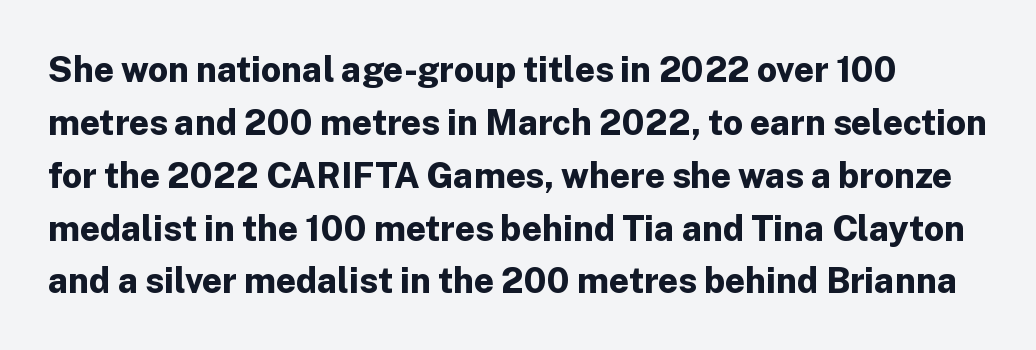
{"serif": "no", "italic": "no", "bold": "yes", "weight": "bold", "width": "normal", "stroke_contrast": "low", "x_height": "medium", "monospaced": "no", "underline": "no", "line_spacing": "normal", "line_spacing_ratio": 1.51, "letter_spacing": "normal", "letter_spacing_em": 0.0, "glyph_px": 35}
